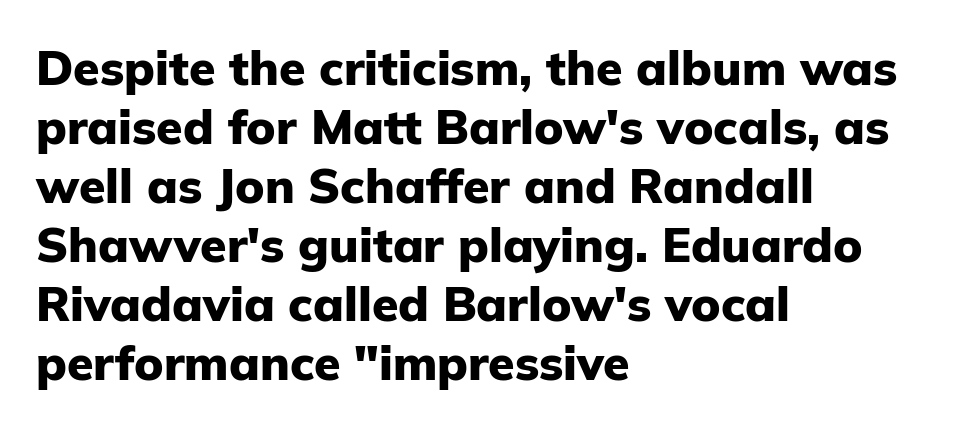
The image shows 48 px heavy sans-serif type, upright; set left-aligned, line spacing 1.23x, normal letter spacing, not underlined; low stroke contrast and a medium x-height.
